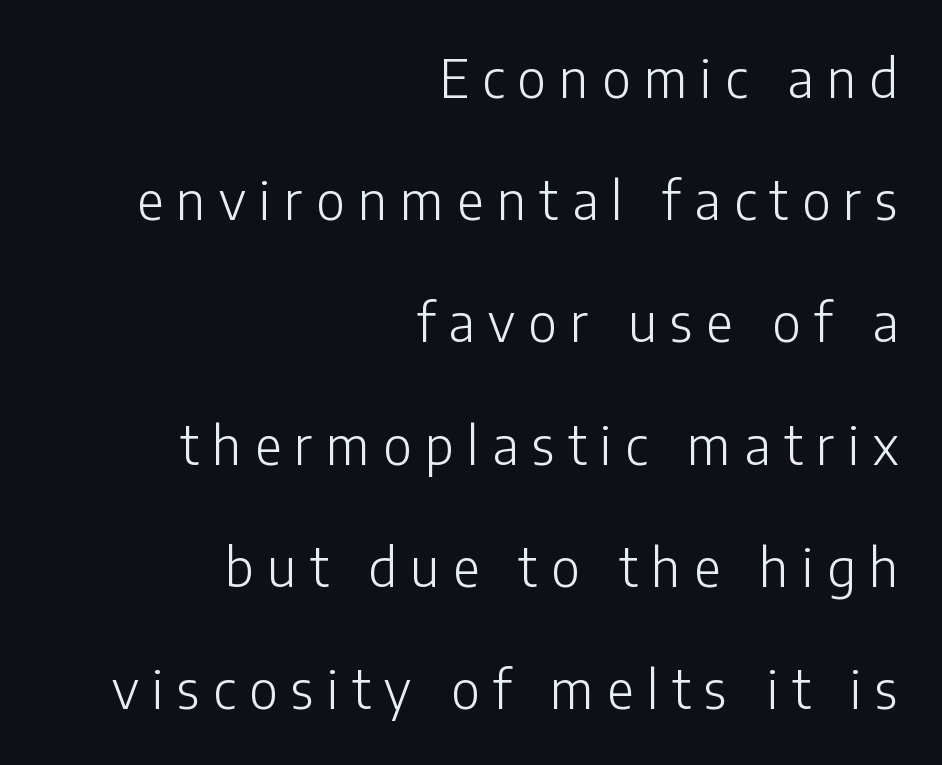
Q: Is the text bold? A: No.
Q: Is the text italic (slanted)? A: No, it is upright.
Q: Is the typeface a serif or a sans-serif typeface? A: Sans-serif.
Q: Is the text underlined? A: No.
Q: How is the paragraph aligned? A: Right-aligned.
Q: Is the spacing between letters normal or unusually wide? A: Unusually wide.
Q: Is the spacing between lines tight, normal or loose? A: Loose.
Q: Width (condensed, normal, or wide)? A: Normal.
Q: Stroke contrast? A: Low.
Q: x-height? A: Medium.
Q: Monospaced? A: No.
